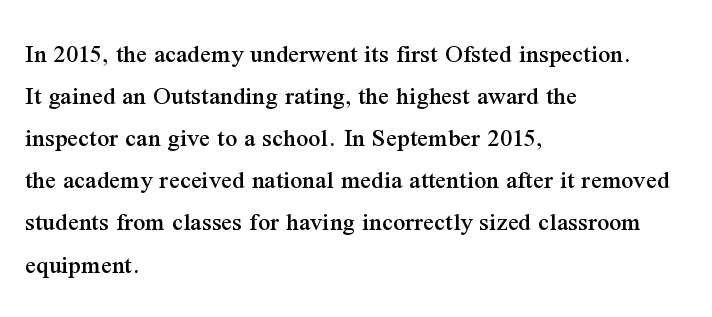
Q: Is the text italic (slanted)? A: No, it is upright.
Q: Is the text underlined? A: No.
Q: How is the paragraph aligned? A: Left-aligned.
Q: Is the spacing between letters normal or unusually wide? A: Normal.
Q: Is the spacing between lines tight, normal or loose? A: Normal.
